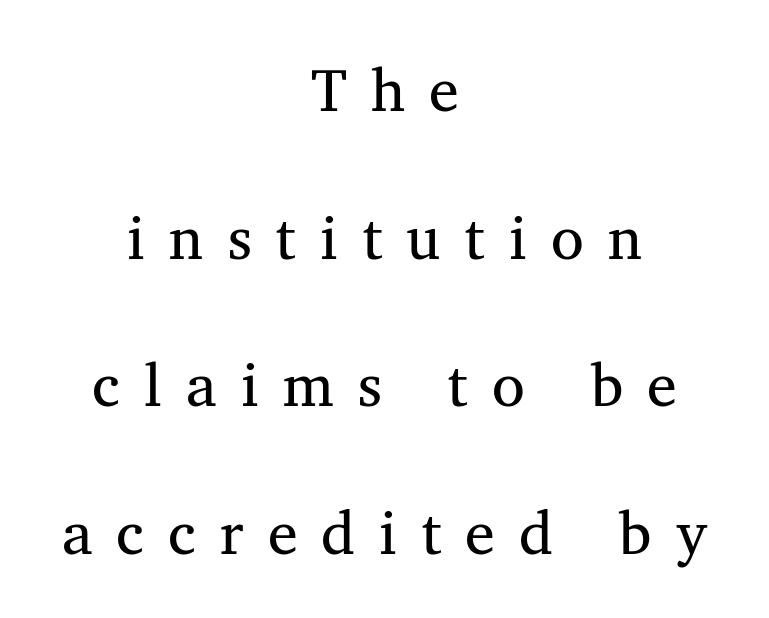
The image shows 60 px serif type; set centered, loose line spacing (2.46x), unusually wide letter spacing (+0.4 em), not underlined; medium stroke contrast and a medium x-height.
